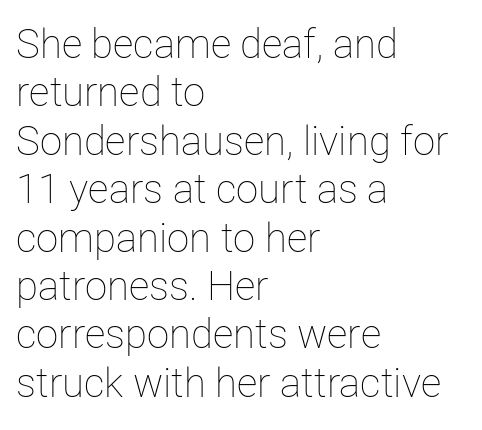
Descenders are the only things crossing below the line. The rendering uses natural spacing where letterforms have individual widths. The passage shown is not bold in any degree. Ascenders rise straight up at ninety degrees. Every row of glyphs begins at an identical x-position on the left. The horizontal fit of the characters is conventional and even.
